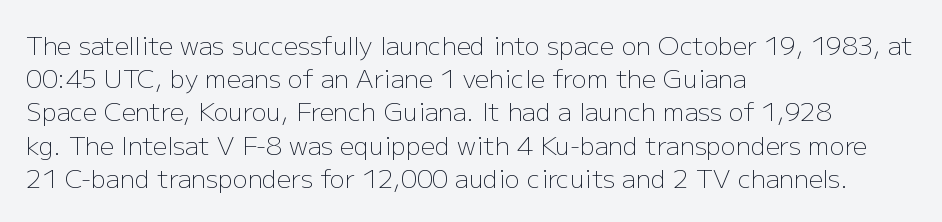
Q: Is the text bold? A: No.
Q: Is the text italic (slanted)? A: No, it is upright.
Q: Is the text underlined? A: No.
Q: How is the paragraph aligned? A: Left-aligned.
Q: Is the spacing between letters normal or unusually wide? A: Normal.
Q: Is the spacing between lines tight, normal or loose? A: Normal.
